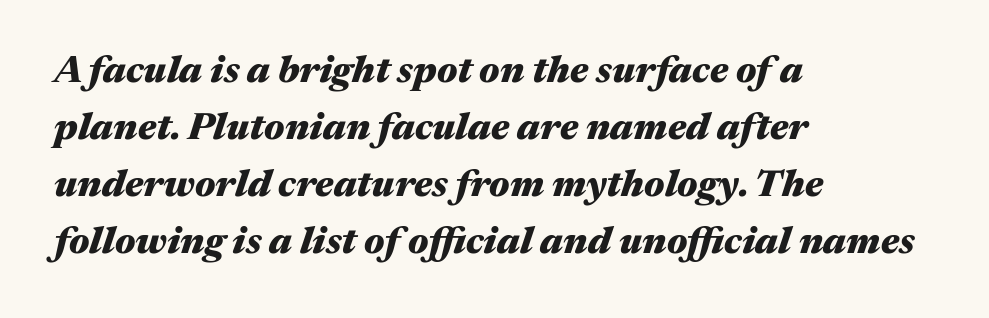
The image shows 38 px heavy, wide type, italic (leaning right); set left-aligned, normal line spacing (1.5x), normal letter spacing, not underlined; medium stroke contrast and a medium x-height.
